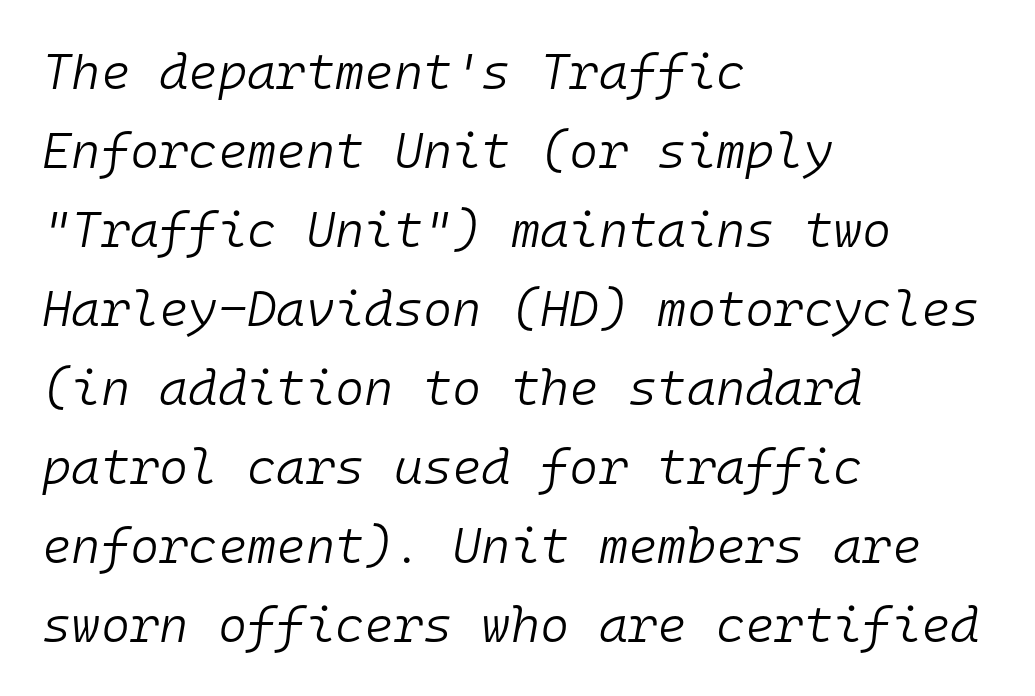
Would a proofreader flag this as italicized? Yes. Whoever set this chose a conventional vertical rhythm. Unmarked baselines from the first word to the last. A quiet, ordinary-to-light weight characterises the typeface.
